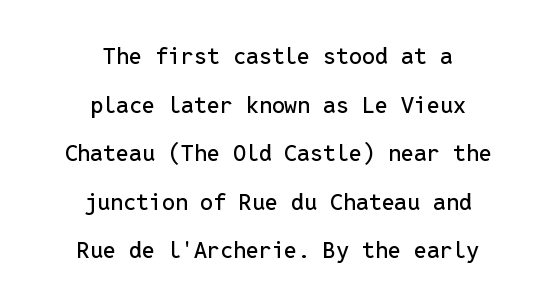
The image shows 23 px text type, upright; set centered, loose line spacing (2.11x), normal letter spacing, not underlined.
